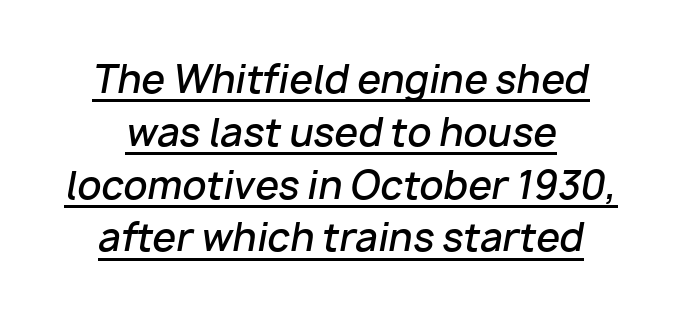
Q: Is the text bold? A: Semi-bold.
Q: Is the text italic (slanted)? A: Yes, it leans right by about 10 degrees.
Q: Is the text underlined? A: Yes.
Q: How is the paragraph aligned? A: Centered.
Q: Is the spacing between letters normal or unusually wide? A: Normal.
Q: Is the spacing between lines tight, normal or loose? A: Normal.
Q: Width (condensed, normal, or wide)? A: Normal.
Q: Stroke contrast? A: Low.
Q: x-height? A: Medium.
Q: Monospaced? A: No.
